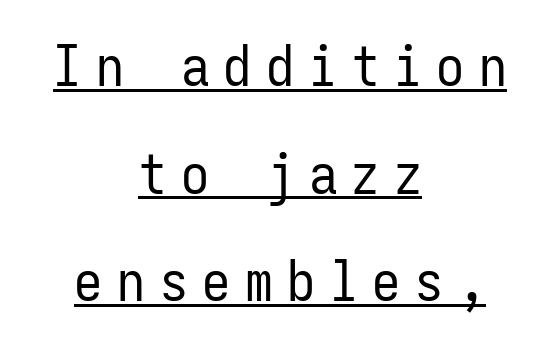
Q: Is the text bold? A: No.
Q: Is the text italic (slanted)? A: No, it is upright.
Q: Is the typeface a serif or a sans-serif typeface? A: Sans-serif.
Q: Is the text underlined? A: Yes.
Q: How is the paragraph aligned? A: Centered.
Q: Is the spacing between letters normal or unusually wide? A: Unusually wide.
Q: Is the spacing between lines tight, normal or loose? A: Loose.
Q: Width (condensed, normal, or wide)? A: Condensed.
Q: Stroke contrast? A: Low.
Q: x-height? A: Medium.
Q: Monospaced? A: Yes.
